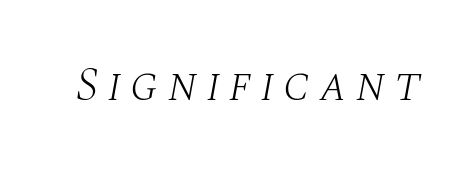
Just letters on the line, the space beneath them empty. A typesetter would label this face a serif. A typesetter would call this proportional, since set widths differ per character. The strokes are not fattened; the text isn't bold. This is oblique type, the kind used for emphasis or titles.
